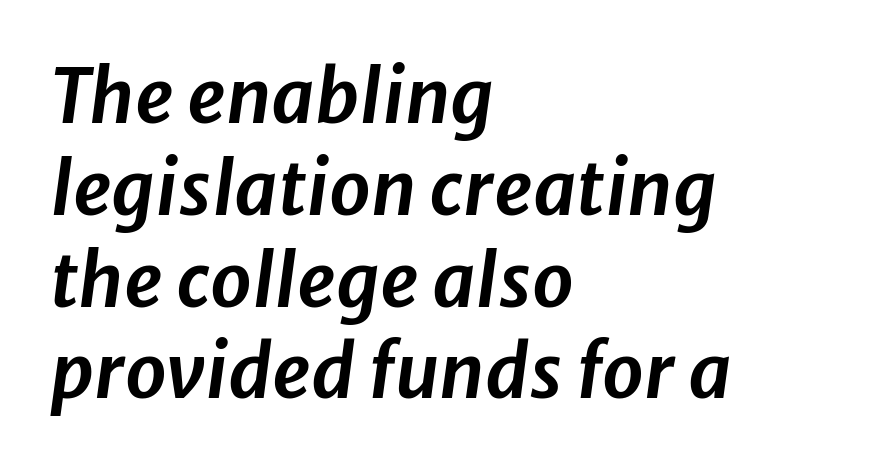
Q: Is the text italic (slanted)? A: Yes, it leans right by about 8 degrees.
Q: Is the text underlined? A: No.
Q: How is the paragraph aligned? A: Left-aligned.
Q: Is the spacing between letters normal or unusually wide? A: Normal.
Q: Width (condensed, normal, or wide)? A: Normal.
Q: Stroke contrast? A: Low.
Q: x-height? A: Medium.
Q: Monospaced? A: No.
